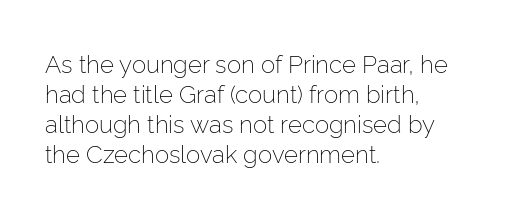
Honestly, there is no underline to notice here at all. The font's upright variant was chosen for this text. Horizontally, the lines are justified to the leading edge only. Bold? No — there's no thickening of the strokes.
